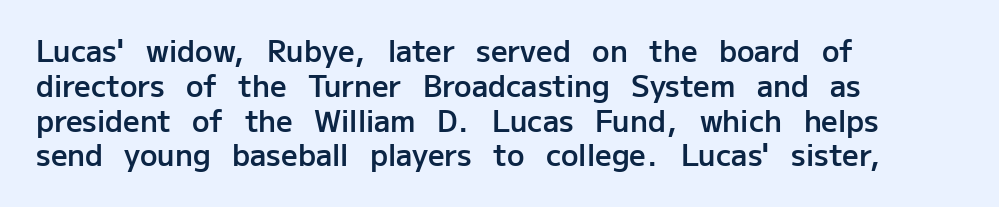
All the whitespace from short lines collects on the right. Grotesque or geometric, the face here clearly has no serifs. Posture: straight, roman, zero tilt. Bare-footed words on every line. No extra tracking has been applied to these lines. The face used here is proportionally spaced, like ordinary book or web type.
